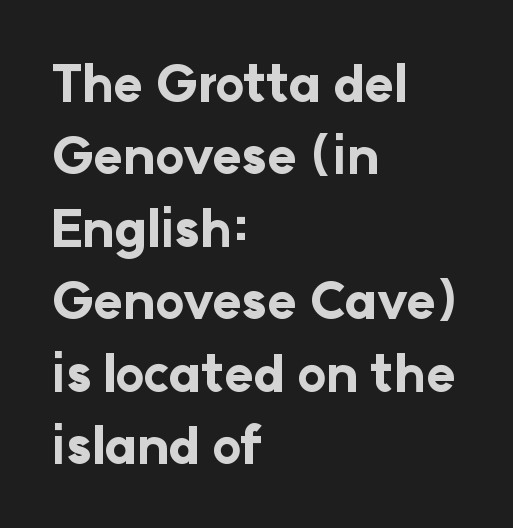
Vertical spacing — default. The paragraph shown leans on its left margin. The type family on display is of the sans-serif kind. Letters rest on an invisible, unmarked baseline. The gaps between neighbouring characters are ordinary and unremarkable.
